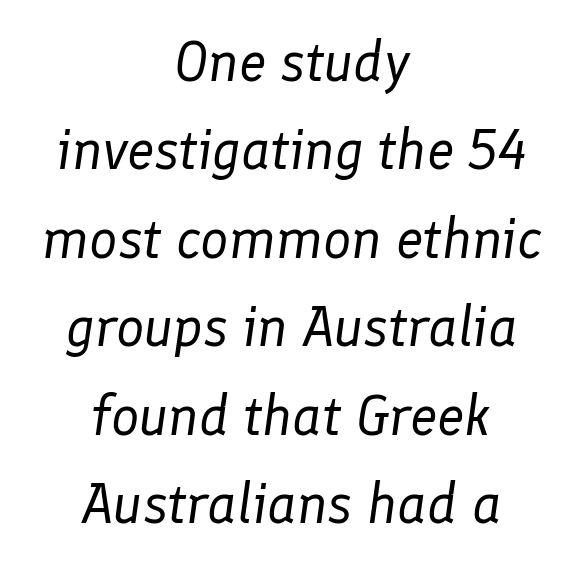
The image shows 56 px regular-weight type, italic (leaning right); set centered, normal line spacing (1.58x), normal letter spacing, not underlined; low stroke contrast and a medium x-height.
